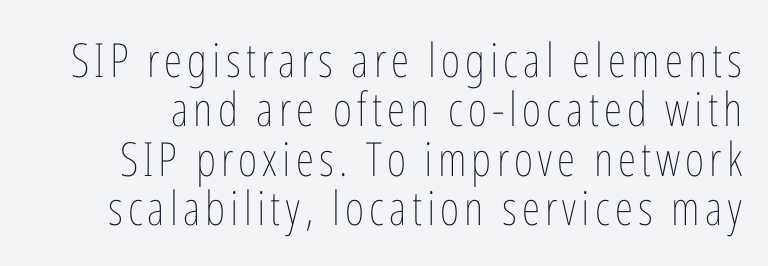
Nope, not italic — everything's standing straight. The face used here is proportionally spaced, like ordinary book or web type. No letter is thick-stroked: the sample isn't bold. The line-height multiplier appears low, near solid setting. The string is rendered with underlining switched off.
